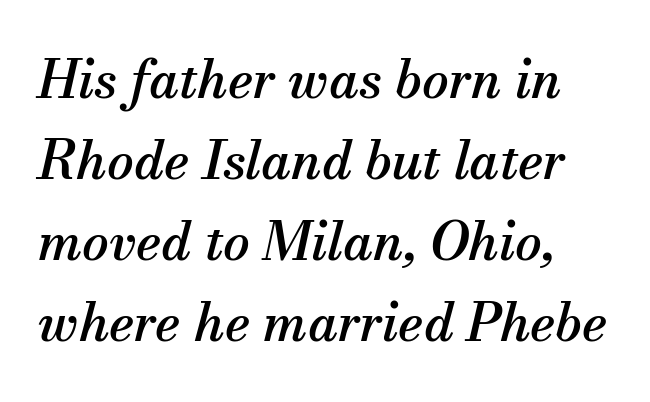
The image shows 53 px serif type, italic (leaning right); set normal line spacing (1.53x), normal letter spacing, not underlined; medium stroke contrast and a small x-height.
